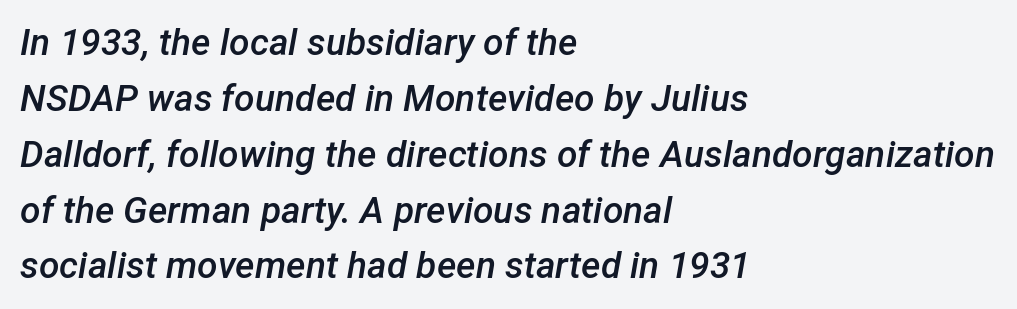
Q: Is the text bold? A: Semi-bold.
Q: Is the text italic (slanted)? A: Yes, it leans right by about 12 degrees.
Q: Is the text underlined? A: No.
Q: How is the paragraph aligned? A: Left-aligned.
Q: Is the spacing between letters normal or unusually wide? A: Normal.
Q: Is the spacing between lines tight, normal or loose? A: Normal.
Q: Width (condensed, normal, or wide)? A: Normal.
Q: Stroke contrast? A: Low.
Q: x-height? A: Medium.
Q: Monospaced? A: No.
